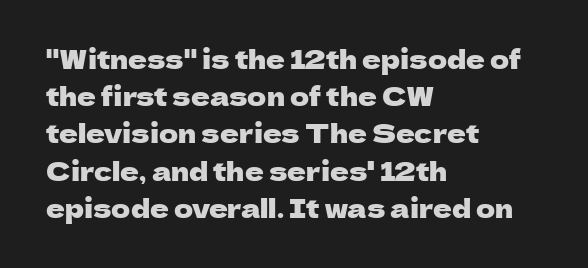
Q: Is the text italic (slanted)? A: No, it is upright.
Q: Is the text underlined? A: No.
Q: How is the paragraph aligned? A: Left-aligned.
Q: Is the spacing between letters normal or unusually wide? A: Normal.
Q: Is the spacing between lines tight, normal or loose? A: Normal.
